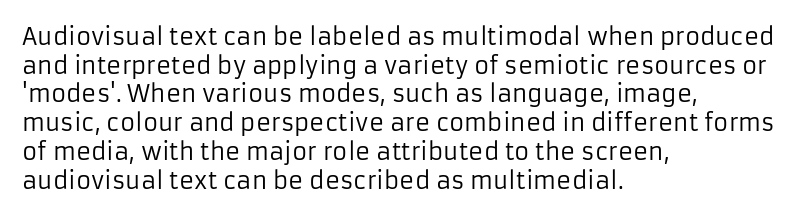
Q: Is the text bold? A: No.
Q: Is the text italic (slanted)? A: No, it is upright.
Q: Is the text underlined? A: No.
Q: How is the paragraph aligned? A: Left-aligned.
Q: Is the spacing between letters normal or unusually wide? A: Normal.
Q: Is the spacing between lines tight, normal or loose? A: Normal.
